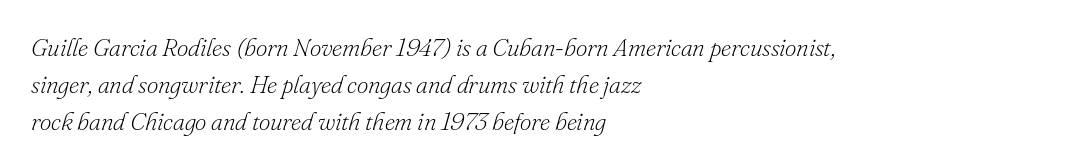
The image shows 25 px text type, italic (leaning right); set left-aligned, normal line spacing (1.48x), normal letter spacing, not underlined.
